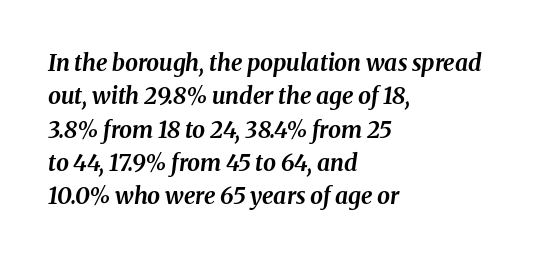
{"italic": "yes", "lean": "right", "slant_degrees": 8, "bold": "yes", "underline": "no", "align": "left", "line_spacing": "normal", "line_spacing_ratio": 1.45, "letter_spacing": "normal", "letter_spacing_em": 0.0, "glyph_px": 23}
